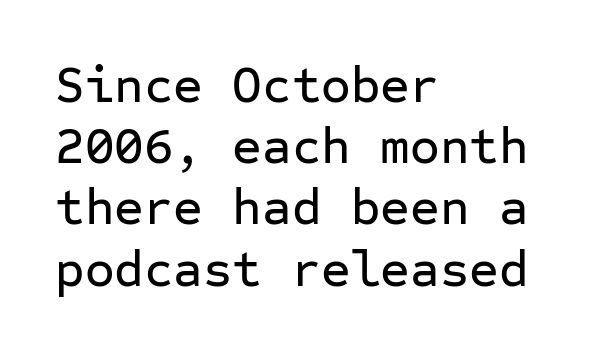
Q: Is the text italic (slanted)? A: No, it is upright.
Q: Is the typeface a serif or a sans-serif typeface? A: Sans-serif.
Q: Is the text underlined? A: No.
Q: How is the paragraph aligned? A: Left-aligned.
Q: Is the spacing between letters normal or unusually wide? A: Normal.
Q: Width (condensed, normal, or wide)? A: Normal.
Q: Stroke contrast? A: Low.
Q: x-height? A: Medium.
Q: Monospaced? A: Yes.
